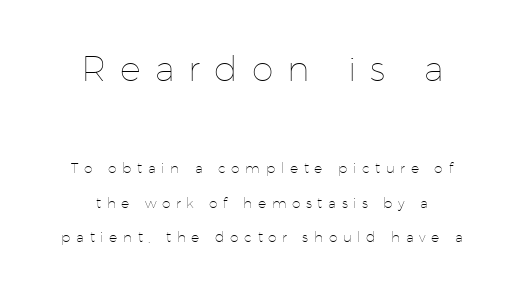
The image shows 35 px thin type, upright; set centered, loose line spacing (2.44x), unusually wide letter spacing (+0.4 em), not underlined; the first (top) block is 2.5x larger; low stroke contrast and a medium x-height.
